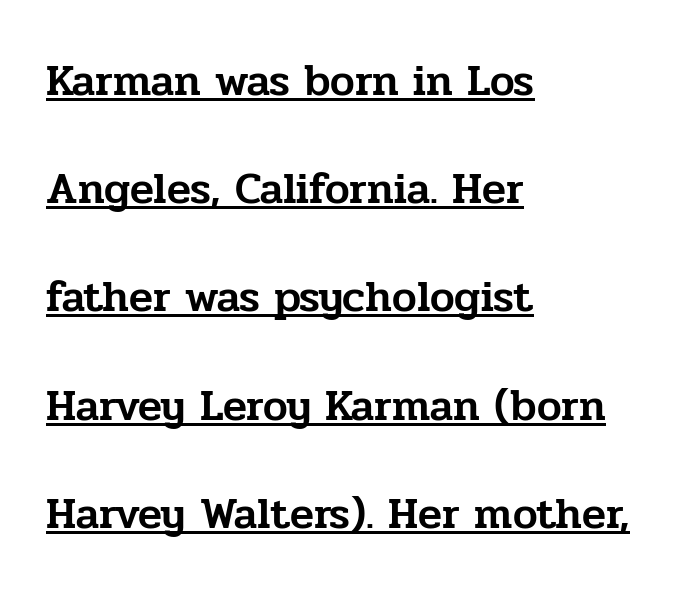
Q: Is the text italic (slanted)? A: No, it is upright.
Q: Is the typeface a serif or a sans-serif typeface? A: Serif.
Q: Is the text underlined? A: Yes.
Q: How is the paragraph aligned? A: Left-aligned.
Q: Is the spacing between letters normal or unusually wide? A: Normal.
Q: Is the spacing between lines tight, normal or loose? A: Loose.
Q: Width (condensed, normal, or wide)? A: Normal.
Q: Stroke contrast? A: Low.
Q: x-height? A: Medium.
Q: Monospaced? A: No.
